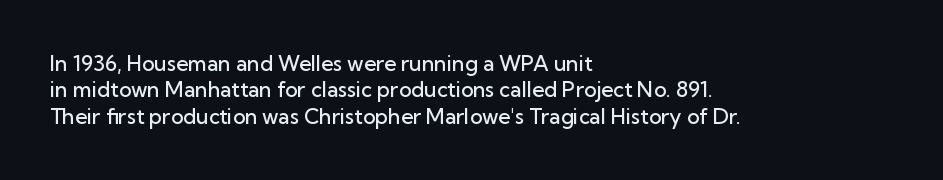
The image shows 21 px text type, upright; set left-aligned, normal line spacing (1.26x), normal letter spacing, not underlined.
